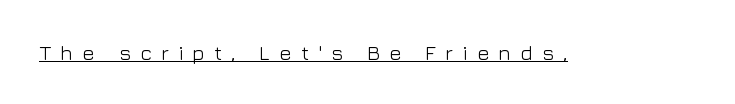
Quick note: not italic, upright. The lettering is marked with a stroke running underneath it. Letters have the restrained weight of plain body copy at most. Short note: letters widely spaced.
